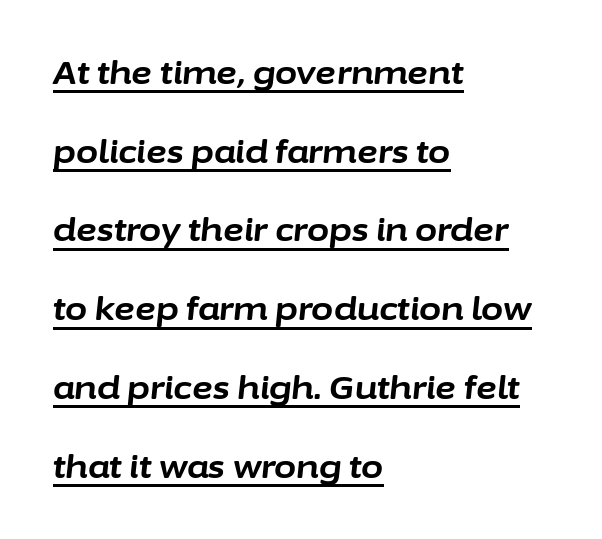
{"italic": "yes", "lean": "right", "slant_degrees": 6, "bold": "yes", "weight": "bold", "width": "normal", "stroke_contrast": "low", "x_height": "medium", "monospaced": "no", "underline": "yes", "align": "left", "line_spacing": "loose", "line_spacing_ratio": 2.46, "letter_spacing": "normal", "letter_spacing_em": 0.0, "glyph_px": 32}
